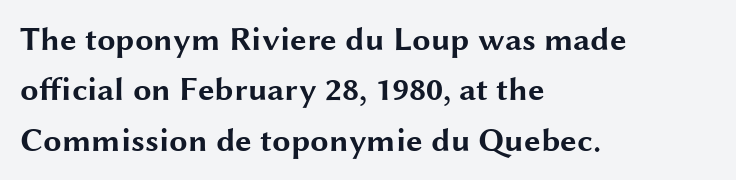
{"serif": "no", "italic": "no", "bold": "yes", "weight": "bold", "width": "wide", "stroke_contrast": "medium", "x_height": "medium", "monospaced": "no", "underline": "no", "align": "left", "line_spacing": "normal", "line_spacing_ratio": 1.53, "letter_spacing": "normal", "letter_spacing_em": 0.0, "glyph_px": 33}
